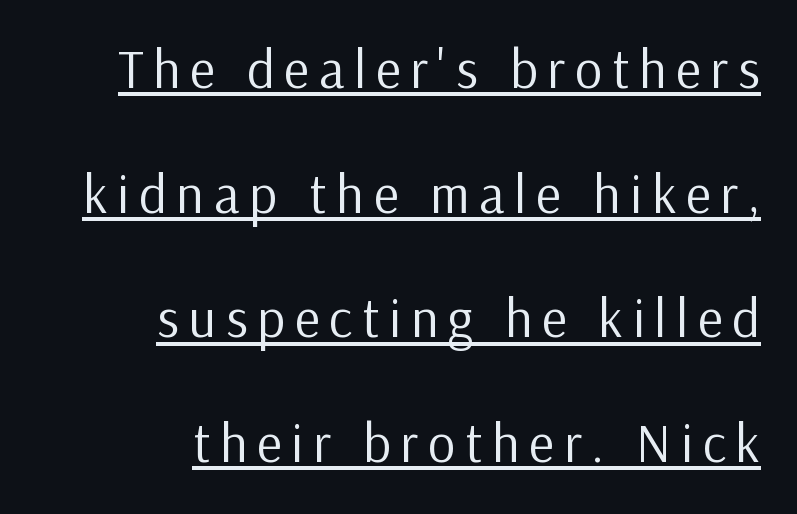
{"serif": "no", "italic": "no", "bold": "no", "weight": "regular", "width": "normal", "stroke_contrast": "low", "x_height": "medium", "monospaced": "no", "underline": "yes", "align": "right", "line_spacing": "loose", "line_spacing_ratio": 2.31, "glyph_px": 54}
